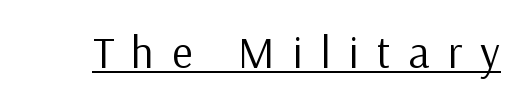
Q: Is the text bold? A: No.
Q: Is the text italic (slanted)? A: No, it is upright.
Q: Is the typeface a serif or a sans-serif typeface? A: Sans-serif.
Q: Is the text underlined? A: Yes.
Q: Is the spacing between letters normal or unusually wide? A: Unusually wide.
Q: Width (condensed, normal, or wide)? A: Normal.
Q: Stroke contrast? A: Low.
Q: x-height? A: Medium.
Q: Monospaced? A: No.
